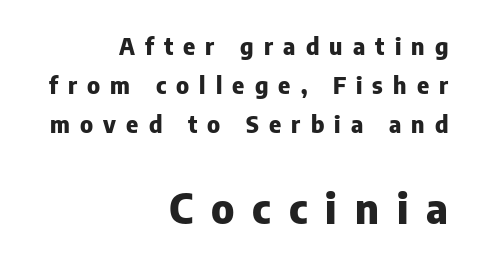
The image shows 41 px heavy sans-serif type, upright; set right-aligned, normal line spacing (1.7x), unusually wide letter spacing (+0.44 em), not underlined; the second (bottom) block is 1.78x larger; low stroke contrast and a medium x-height.
